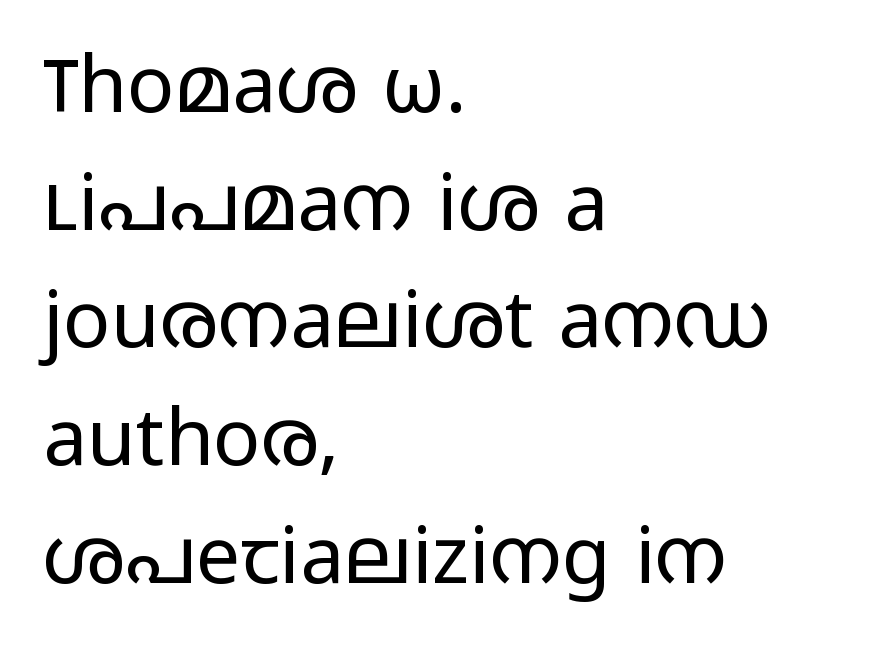
The image shows 79 px regular-weight, wide sans-serif type, upright; set left-aligned, normal line spacing (1.49x), normal letter spacing, not underlined; low stroke contrast and a medium x-height.
